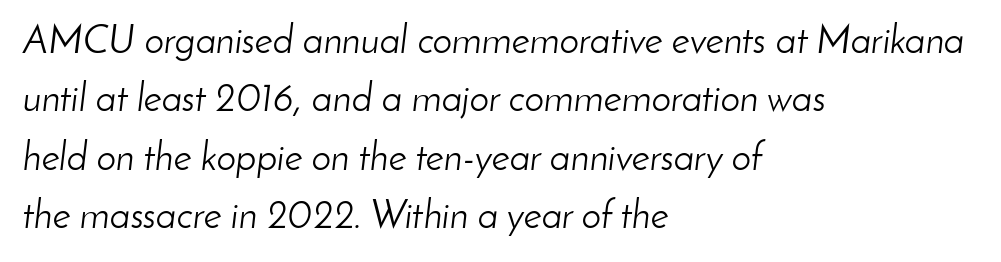
{"italic": "yes", "lean": "right", "slant_degrees": 8, "bold": "no", "weight": "light", "width": "normal", "stroke_contrast": "low", "x_height": "small", "monospaced": "no", "underline": "no", "align": "left", "line_spacing": "normal", "line_spacing_ratio": 1.5, "letter_spacing": "normal", "letter_spacing_em": 0.0, "glyph_px": 39}
